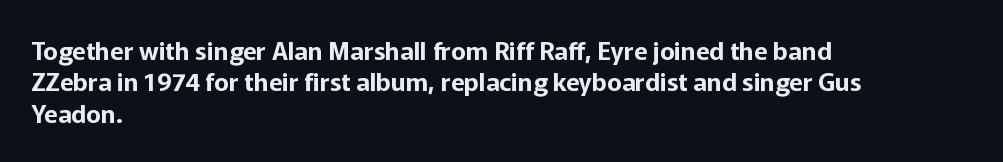
The image shows 25 px text type, upright; set left-aligned, normal line spacing (1.26x), normal letter spacing, not underlined.
